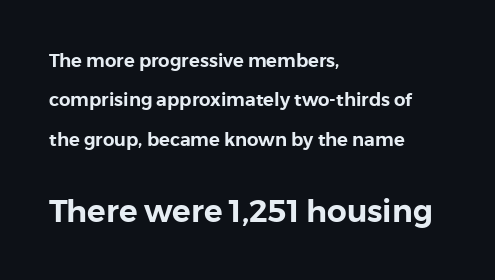
Note: no serifs on the glyphs. How are the letters spaced? Ordinarily, with no added tracking. You could not count columns in this text — the font is proportionally spaced. These lines stand farther apart than default settings would place them. The face used here appears at its bigger size in the lower chunk.
